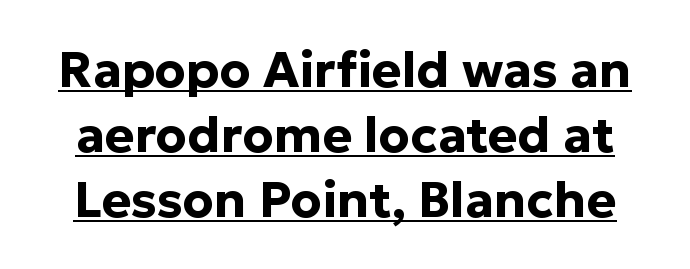
The rendering uses the underline text-decoration. Posture: vertical. Tracking value appears to be zero — textbook default spacing. A typesetter would label this face a sans. The passage shown stacks its lines at a standard gap.
